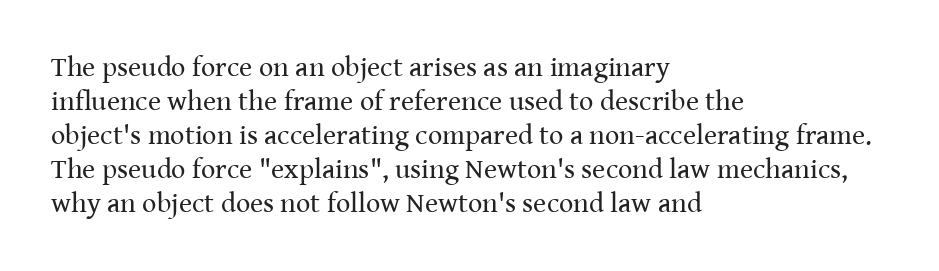
Posture: vertical. The text was rendered using a seriffed face with decorative stroke endings. Vertical stems look standard width or narrower in stroke. Nobody touched the tracking dial on this one. Leftover space on each line is placed entirely after the last word. Decoration check: the copy has no underline.
